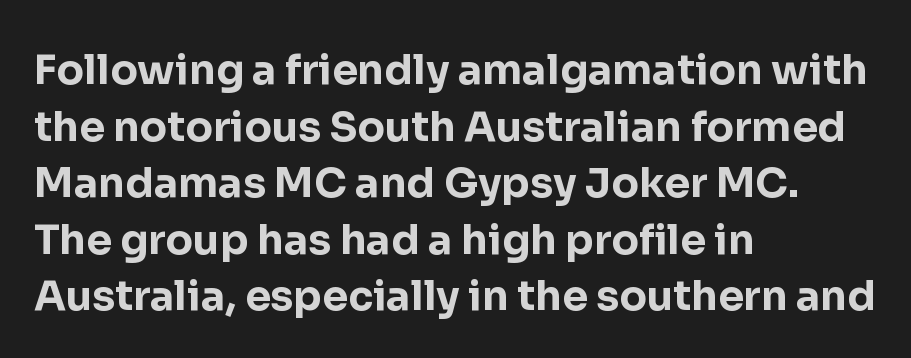
The image shows 41 px bold sans-serif type, upright; set left-aligned, normal line spacing (1.38x), normal letter spacing, not underlined; low stroke contrast and a medium x-height.
